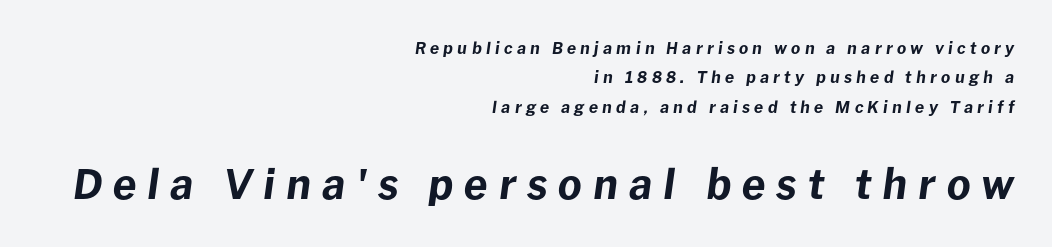
The image shows 41 px bold type, italic (leaning right); set right-aligned, line spacing 1.83x, unusually wide letter spacing (+0.27 em), not underlined; the second (bottom) block is 2.56x larger; low stroke contrast and a medium x-height.
